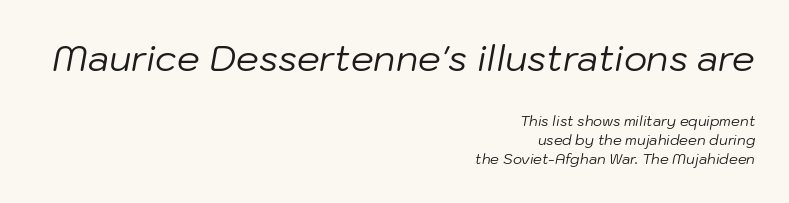
Q: Is the text bold? A: No.
Q: Is the text italic (slanted)? A: Yes, it leans right by about 10 degrees.
Q: Is the text underlined? A: No.
Q: How is the paragraph aligned? A: Right-aligned.
Q: Is the spacing between letters normal or unusually wide? A: Normal.
Q: Is the spacing between lines tight, normal or loose? A: Normal.
Q: Which block of text is set in a larger size, the first (top) or the second (bottom)? A: The first (top) one.
Q: Width (condensed, normal, or wide)? A: Normal.
Q: Stroke contrast? A: Low.
Q: x-height? A: Medium.
Q: Monospaced? A: No.
